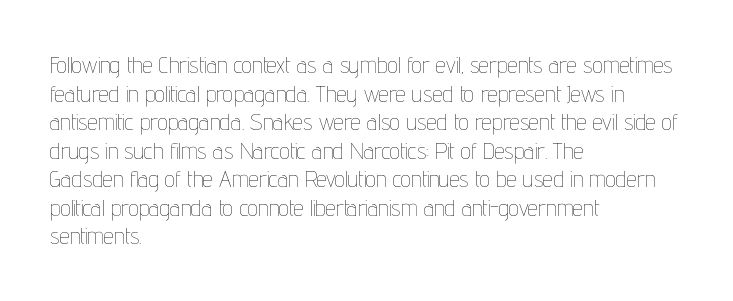
Beneath every word, the page is bare. On a weight scale, this lands at 450 or below. Look at the tracking — it's just the regular setting, nothing added. The typesetter chose a ragged-right arrangement here. Upright lettering throughout.
